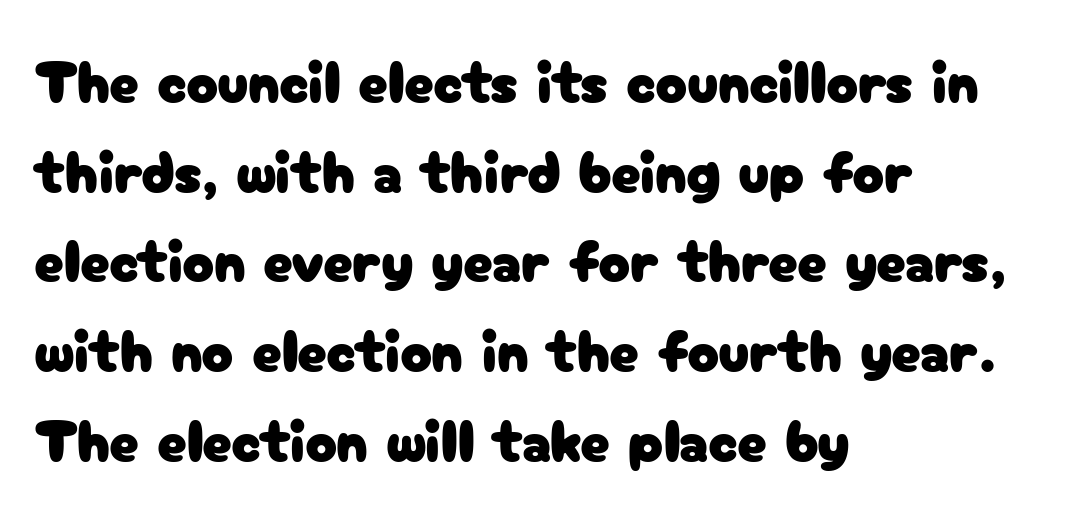
{"serif": "no", "italic": "no", "width": "normal", "stroke_contrast": "low", "x_height": "medium", "monospaced": "no", "underline": "no", "align": "left", "line_spacing": "normal", "line_spacing_ratio": 1.52, "letter_spacing": "normal", "letter_spacing_em": 0.0, "glyph_px": 59}
